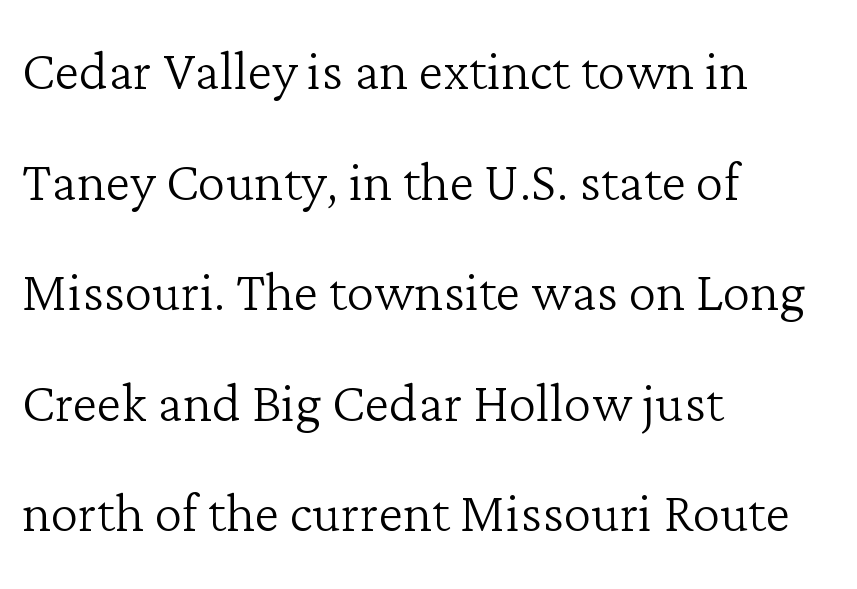
Q: Is the text bold? A: No.
Q: Is the text italic (slanted)? A: No, it is upright.
Q: Is the typeface a serif or a sans-serif typeface? A: Serif.
Q: Is the text underlined? A: No.
Q: How is the paragraph aligned? A: Left-aligned.
Q: Is the spacing between letters normal or unusually wide? A: Normal.
Q: Is the spacing between lines tight, normal or loose? A: Normal.
Q: Width (condensed, normal, or wide)? A: Normal.
Q: Stroke contrast? A: Low.
Q: x-height? A: Medium.
Q: Monospaced? A: No.
